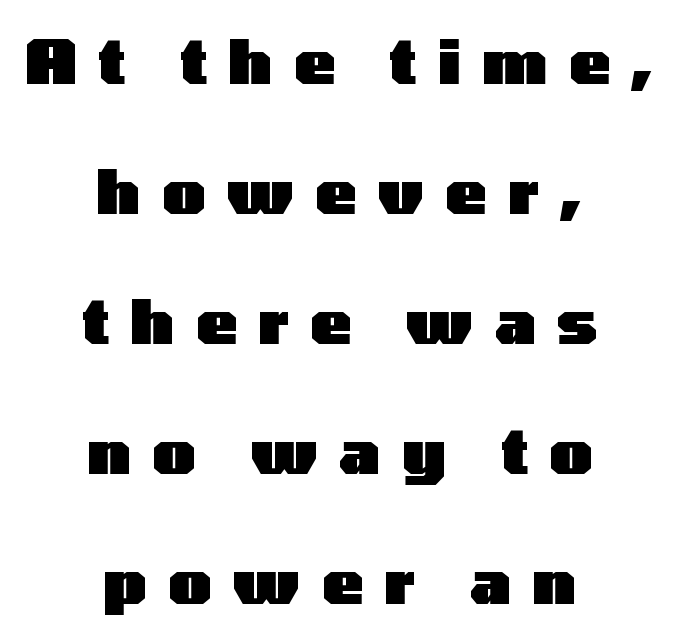
Q: Is the text bold? A: Yes.
Q: Is the text italic (slanted)? A: No, it is upright.
Q: Is the typeface a serif or a sans-serif typeface? A: Sans-serif.
Q: Is the text underlined? A: No.
Q: How is the paragraph aligned? A: Centered.
Q: Is the spacing between letters normal or unusually wide? A: Unusually wide.
Q: Is the spacing between lines tight, normal or loose? A: Loose.
Q: Width (condensed, normal, or wide)? A: Wide.
Q: Stroke contrast? A: Low.
Q: x-height? A: Medium.
Q: Monospaced? A: No.
